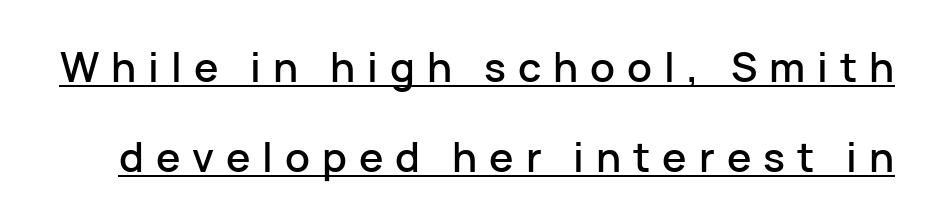
Q: Is the text italic (slanted)? A: No, it is upright.
Q: Is the typeface a serif or a sans-serif typeface? A: Sans-serif.
Q: Is the text underlined? A: Yes.
Q: Is the spacing between letters normal or unusually wide? A: Unusually wide.
Q: Is the spacing between lines tight, normal or loose? A: Loose.
Q: Width (condensed, normal, or wide)? A: Normal.
Q: Stroke contrast? A: Low.
Q: x-height? A: Medium.
Q: Monospaced? A: No.
